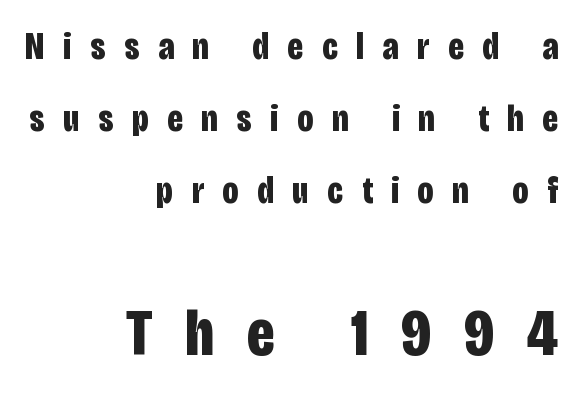
The image shows 67 px bold, condensed sans-serif type, upright; set right-aligned, line spacing 1.89x, unusually wide letter spacing (+0.49 em), not underlined; the second (bottom) block is 1.76x larger; low stroke contrast and a large x-height.
